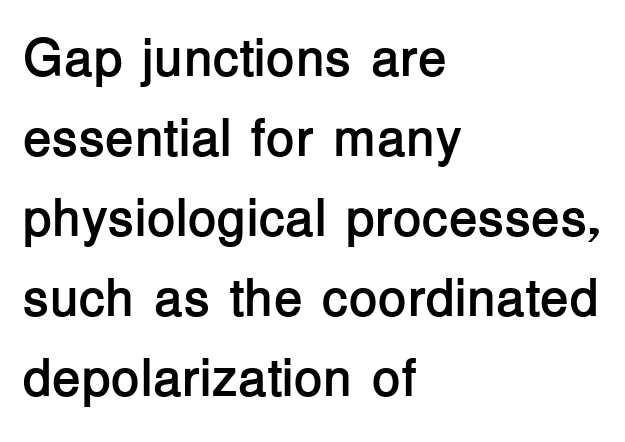
Nothing sits at the stroke ends, so this counts as sans-serif. Do the characters align in a grid? No, the font is proportional. Check the space under the baseline: it is left empty. The setting favours the left margin, as ordinary paragraphs usually do. Each word holds together tightly as a unit, with standard inter-letter gaps. These lines sit exactly where default settings would place them.
